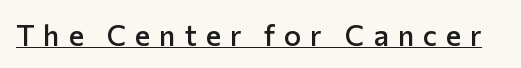
{"serif": "no", "italic": "no", "bold": "semi", "weight": "semibold", "width": "normal", "stroke_contrast": "low", "x_height": "medium", "monospaced": "no", "underline": "yes", "letter_spacing": "wide", "letter_spacing_em": 0.3, "glyph_px": 29}
